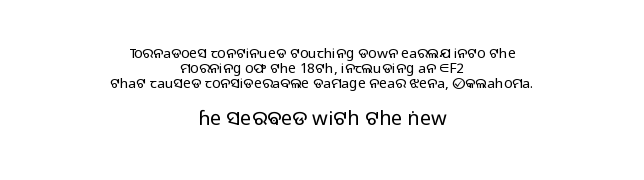
Stems here are at most as thick as an everyday book face. In terms of leading, this rendering errs on the cramped side. The typesetter chose a symmetrical, centered arrangement here. Visually, the bottom section dominates because its glyphs are scaled up. You can tell it's not italic because the verticals are truly vertical. The string is rendered with underlining switched off.
